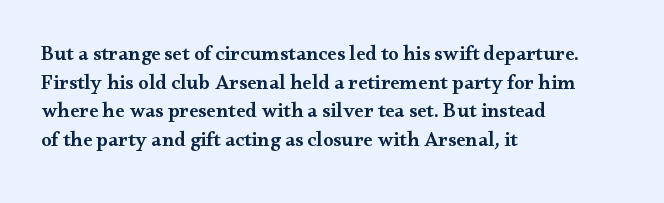
This sample uses an upright cut, with every glyph sitting square on the baseline. Moderately thickened strokes mark this as semibold type. Short note: letters normally spaced. A typesetter would call this leading conventional body-copy spacing. Just letters on the line, the space beneath them empty. Casual observation: everything's shoved over to the left.
